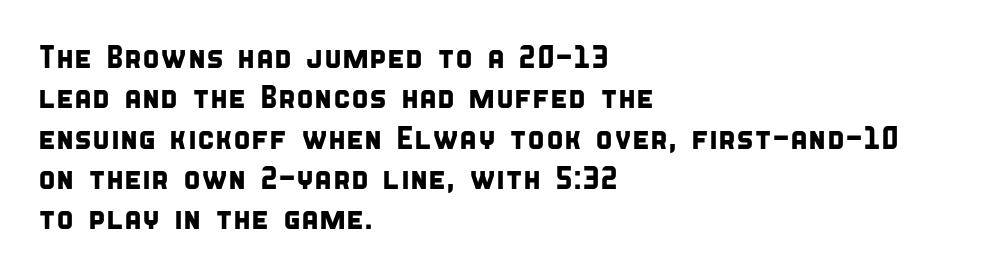
{"serif": "no", "width": "condensed", "stroke_contrast": "low", "x_height": "large", "monospaced": "no", "underline": "no", "align": "left", "line_spacing": "normal", "line_spacing_ratio": 1.26, "letter_spacing": "normal", "letter_spacing_em": 0.0, "glyph_px": 32}
